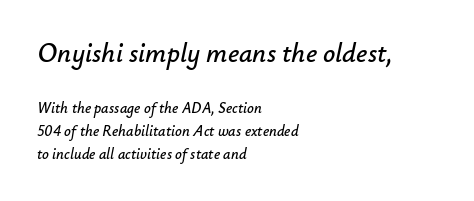
The image shows 27 px text type, italic (leaning right); set left-aligned, normal line spacing (1.51x), normal letter spacing, not underlined; the first (top) block is 1.8x larger.
